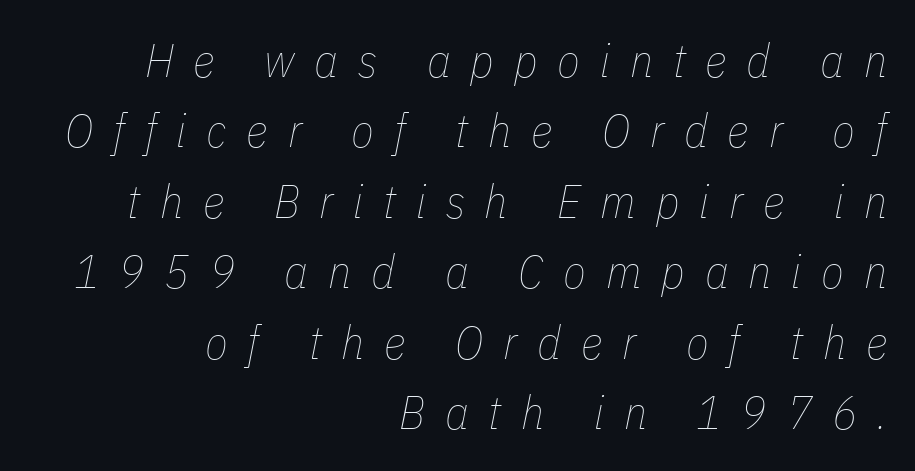
Q: Is the text bold? A: No.
Q: Is the text italic (slanted)? A: Yes, it leans right by about 11 degrees.
Q: Is the text underlined? A: No.
Q: How is the paragraph aligned? A: Right-aligned.
Q: Is the spacing between letters normal or unusually wide? A: Unusually wide.
Q: Is the spacing between lines tight, normal or loose? A: Normal.
Q: Width (condensed, normal, or wide)? A: Condensed.
Q: Stroke contrast? A: Low.
Q: x-height? A: Medium.
Q: Monospaced? A: No.
